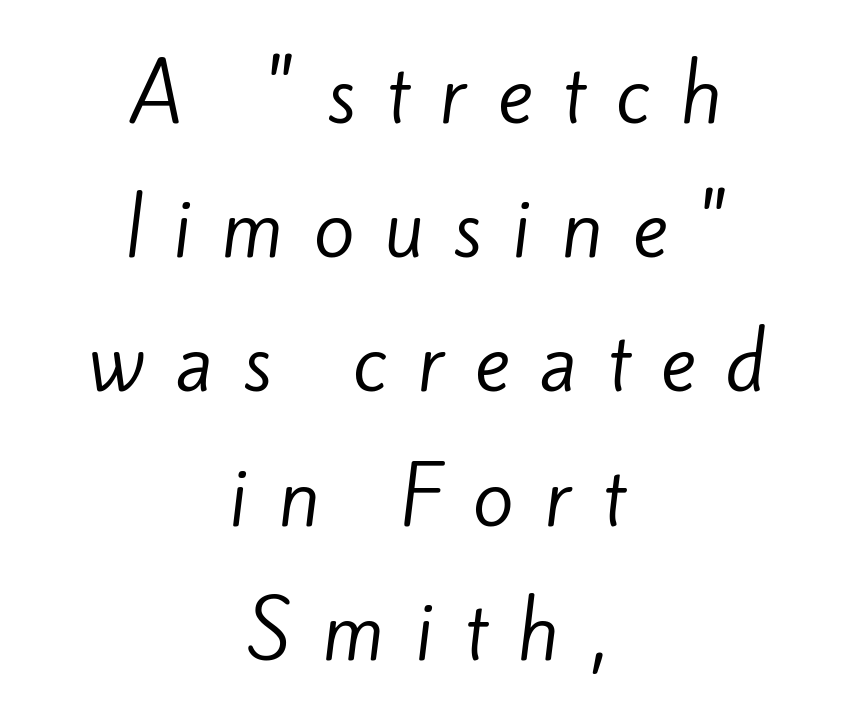
{"serif": "no", "bold": "no", "weight": "regular", "width": "normal", "stroke_contrast": "low", "x_height": "small", "monospaced": "no", "underline": "no", "align": "center", "line_spacing_ratio": 1.79, "letter_spacing": "wide", "letter_spacing_em": 0.4, "glyph_px": 75}
